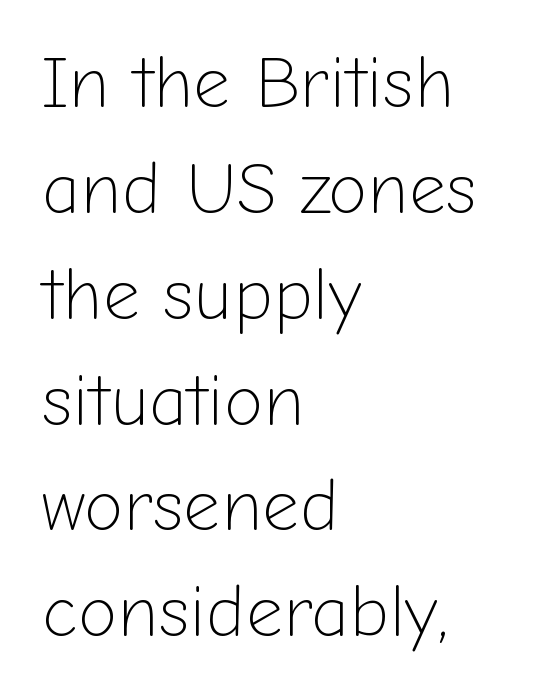
The image shows 72 px light sans-serif type, upright; set left-aligned, normal line spacing (1.47x), normal letter spacing, not underlined; low stroke contrast and a medium x-height.
